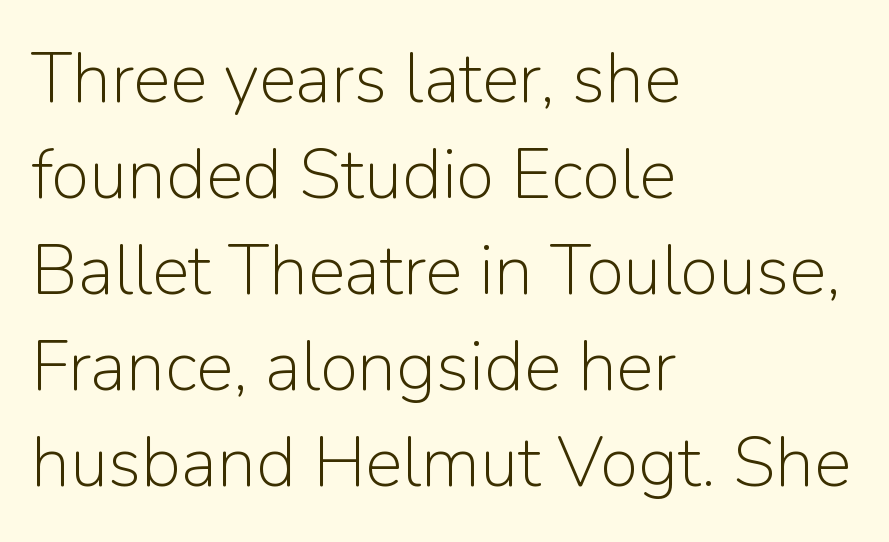
Think of a printed novel: that variable character pitch is what you see here. Leading matches the norm, producing a regular column. Descenders are the only things crossing below the line. The setting favours the left margin, as ordinary paragraphs usually do. Notice how the stems are strictly vertical — no italics here. Check where the strokes stop: nothing finishes them off — pure sans.
